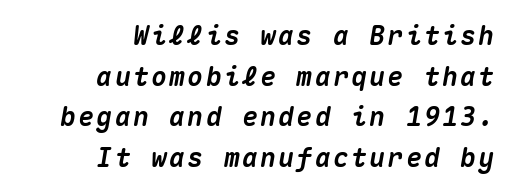
{"italic": "yes", "lean": "right", "slant_degrees": 10, "bold": "yes", "underline": "no", "align": "right", "line_spacing": "normal", "line_spacing_ratio": 1.56, "glyph_px": 26}
